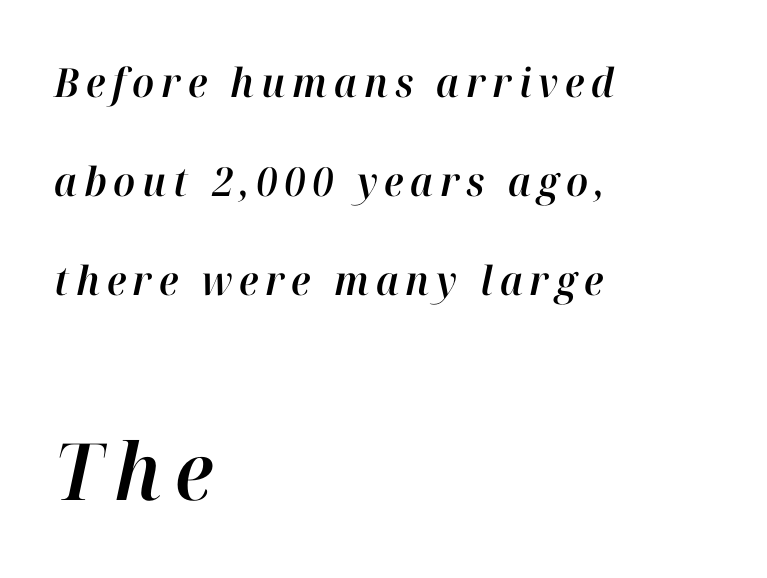
{"italic": "yes", "lean": "right", "slant_degrees": 12, "width": "normal", "stroke_contrast": "high", "x_height": "medium", "monospaced": "no", "underline": "no", "align": "left", "line_spacing": "loose", "line_spacing_ratio": 2.48, "larger_block": "second", "size_ratio": 1.98, "glyph_px": 79}
